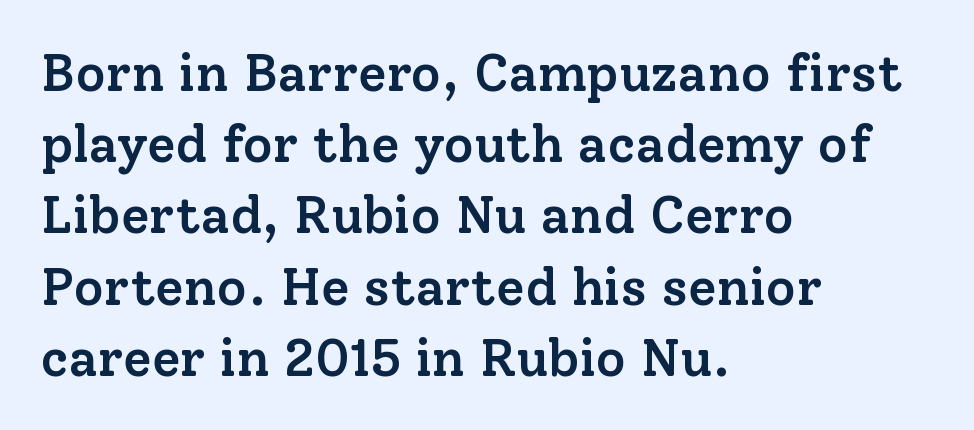
{"serif": "yes", "italic": "no", "bold": "semi", "weight": "semibold", "width": "normal", "stroke_contrast": "low", "x_height": "medium", "monospaced": "no", "underline": "no", "align": "left", "line_spacing": "normal", "line_spacing_ratio": 1.37, "letter_spacing": "normal", "letter_spacing_em": 0.0, "glyph_px": 52}
